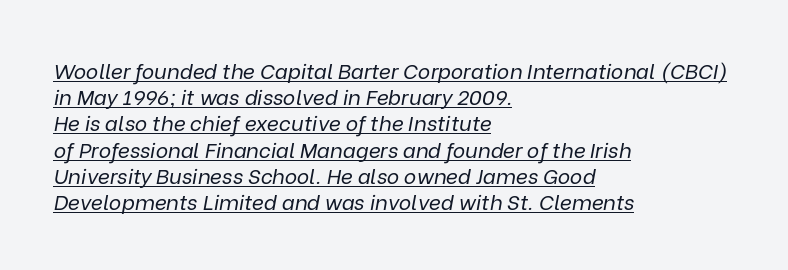
Each line of the rendering has a horizontal stroke beneath the glyphs. Students, observe: this is what conventionally led text looks like. Heft: none added — not bold. Yep, that's italic — everything's leaning. No extra tracking has been applied to these lines. The paragraph shown leans on its left margin.
